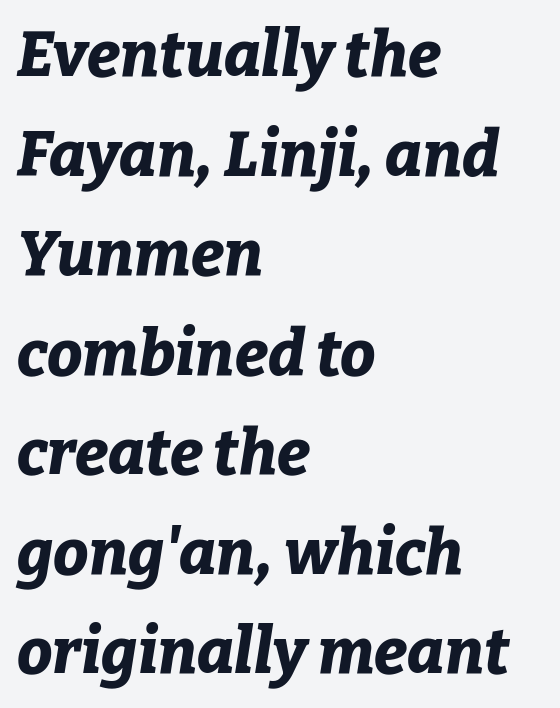
{"italic": "yes", "lean": "right", "slant_degrees": 9, "bold": "yes", "weight": "bold", "width": "normal", "stroke_contrast": "low", "x_height": "medium", "monospaced": "no", "underline": "no", "align": "left", "line_spacing": "normal", "line_spacing_ratio": 1.58, "letter_spacing": "normal", "letter_spacing_em": 0.0, "glyph_px": 63}
